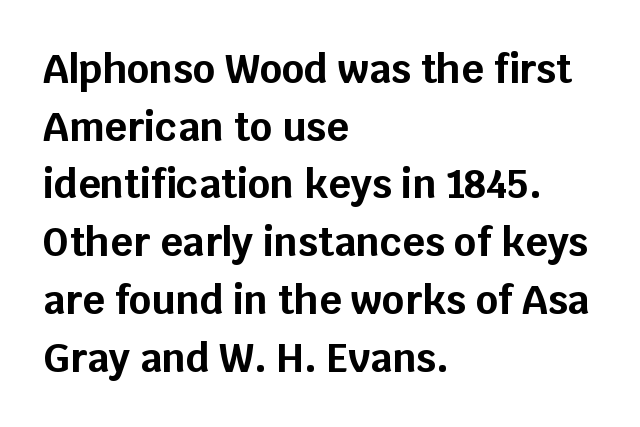
{"serif": "no", "italic": "no", "bold": "yes", "weight": "bold", "width": "normal", "stroke_contrast": "low", "x_height": "large", "monospaced": "no", "underline": "no", "align": "left", "line_spacing": "normal", "line_spacing_ratio": 1.48, "letter_spacing": "normal", "letter_spacing_em": 0.0, "glyph_px": 39}
